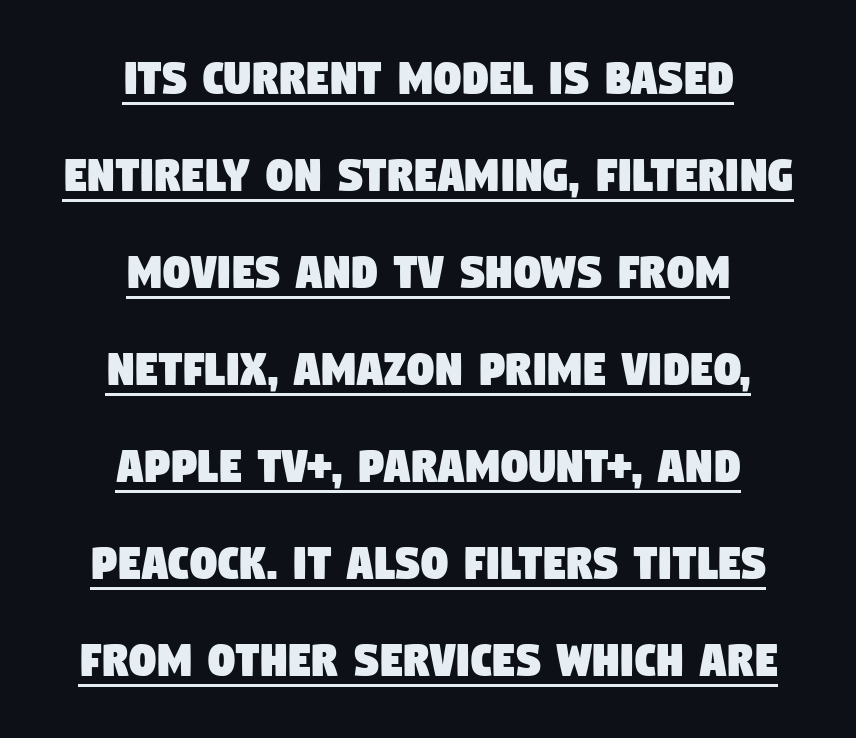
Q: Is the typeface a serif or a sans-serif typeface? A: Sans-serif.
Q: Is the text underlined? A: Yes.
Q: How is the paragraph aligned? A: Centered.
Q: Is the spacing between letters normal or unusually wide? A: Normal.
Q: Width (condensed, normal, or wide)? A: Condensed.
Q: Stroke contrast? A: Low.
Q: x-height? A: Large.
Q: Monospaced? A: No.
